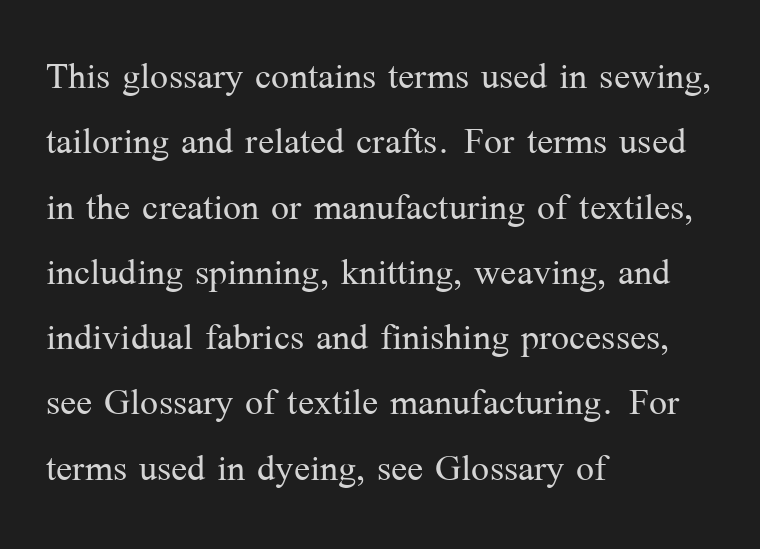
{"serif": "yes", "italic": "no", "bold": "no", "weight": "light", "width": "normal", "stroke_contrast": "medium", "x_height": "medium", "monospaced": "no", "underline": "no", "align": "left", "line_spacing": "normal", "line_spacing_ratio": 1.36, "letter_spacing": "normal", "letter_spacing_em": 0.0, "glyph_px": 48}
